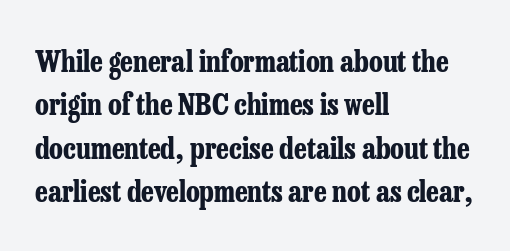
{"serif": "yes", "italic": "no", "bold": "yes", "weight": "bold", "width": "condensed", "stroke_contrast": "low", "x_height": "medium", "monospaced": "no", "underline": "no", "align": "left", "line_spacing": "normal", "line_spacing_ratio": 1.5, "letter_spacing": "normal", "letter_spacing_em": 0.0, "glyph_px": 29}
